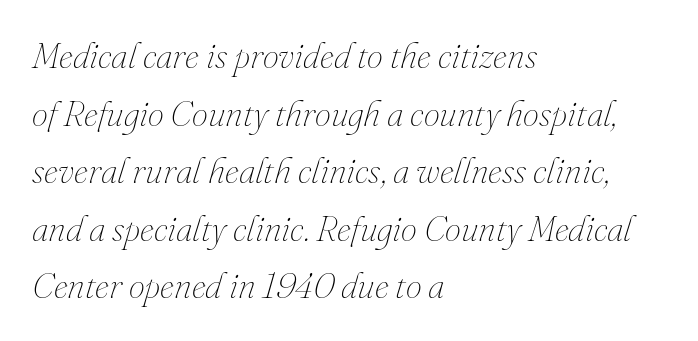
Q: Is the text bold? A: No.
Q: Is the text italic (slanted)? A: Yes, it leans right by about 16 degrees.
Q: Is the text underlined? A: No.
Q: How is the paragraph aligned? A: Left-aligned.
Q: Is the spacing between letters normal or unusually wide? A: Normal.
Q: Is the spacing between lines tight, normal or loose? A: Normal.
Q: Width (condensed, normal, or wide)? A: Normal.
Q: Stroke contrast? A: Medium.
Q: x-height? A: Small.
Q: Monospaced? A: No.
